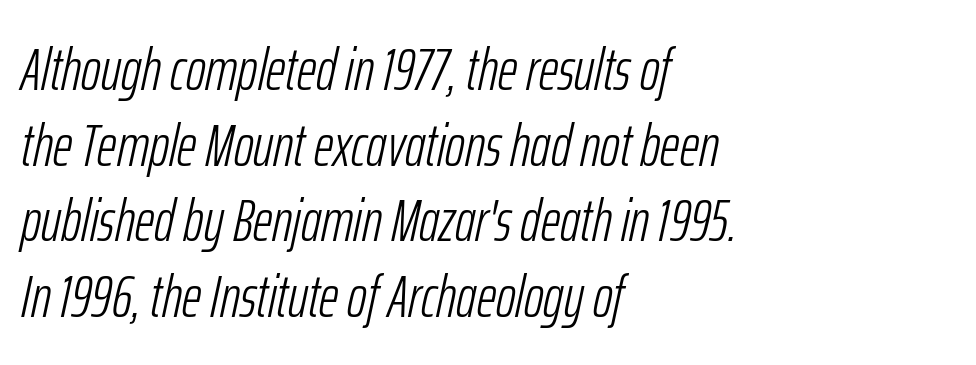
Q: Is the text bold? A: No.
Q: Is the text italic (slanted)? A: Yes, it leans right by about 12 degrees.
Q: Is the text underlined? A: No.
Q: How is the paragraph aligned? A: Left-aligned.
Q: Is the spacing between letters normal or unusually wide? A: Normal.
Q: Is the spacing between lines tight, normal or loose? A: Normal.
Q: Width (condensed, normal, or wide)? A: Condensed.
Q: Stroke contrast? A: Low.
Q: x-height? A: Medium.
Q: Monospaced? A: No.
